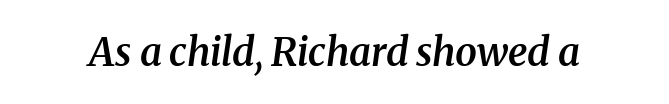
Varying glyph widths throughout — classic text-font behaviour. The glyphs in this specimen are seriffed. The words here are not underlined. Words appear dense and cohesive because spacing is normal.
